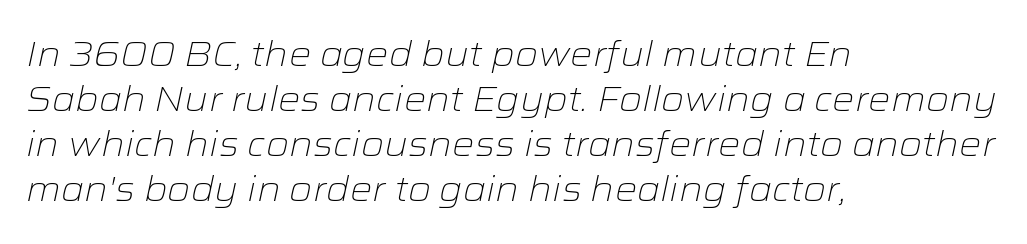
The image shows 35 px light, wide type, italic (leaning right); set left-aligned, normal line spacing (1.29x), normal letter spacing, not underlined; low stroke contrast and a medium x-height.
